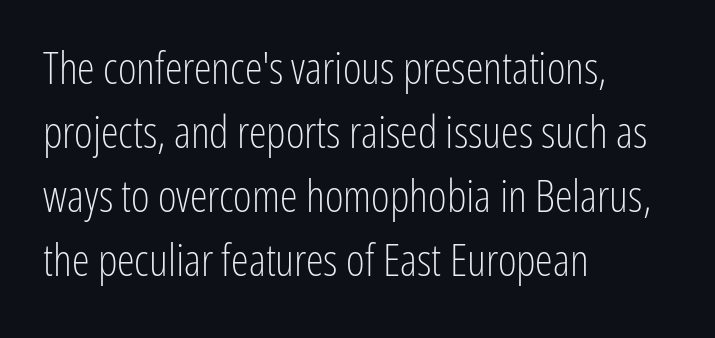
{"serif": "no", "italic": "no", "bold": "no", "weight": "light", "width": "condensed", "stroke_contrast": "low", "x_height": "medium", "monospaced": "no", "underline": "no", "align": "left", "line_spacing": "normal", "line_spacing_ratio": 1.42, "letter_spacing": "normal", "letter_spacing_em": 0.0, "glyph_px": 45}
